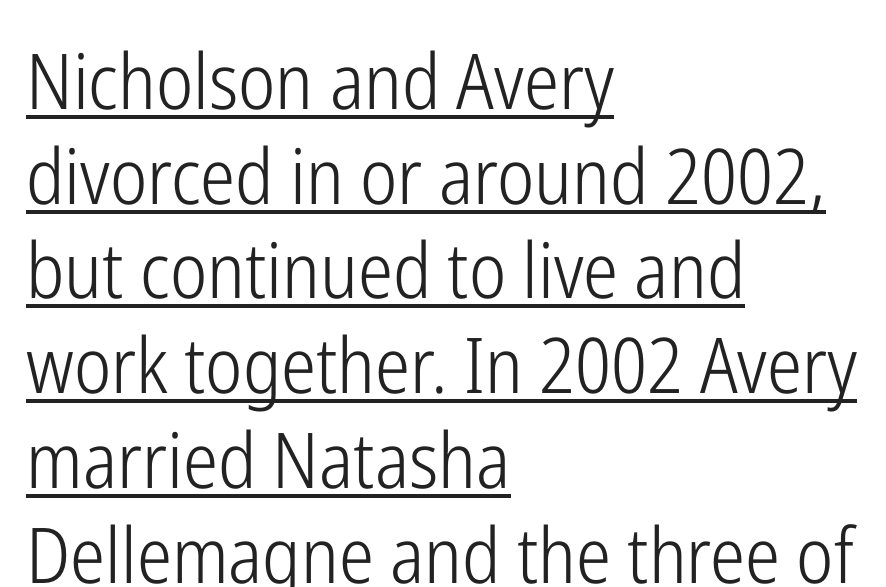
{"serif": "no", "italic": "no", "bold": "no", "weight": "light", "width": "condensed", "stroke_contrast": "low", "x_height": "medium", "monospaced": "no", "underline": "yes", "align": "left", "line_spacing_ratio": 1.23, "letter_spacing": "normal", "letter_spacing_em": 0.0, "glyph_px": 77}
